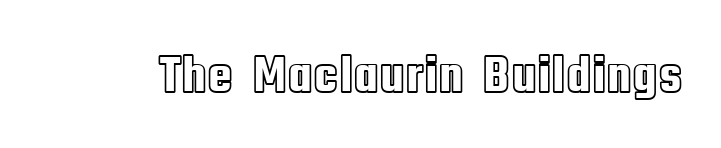
Q: Is the text italic (slanted)? A: No, it is upright.
Q: Is the text underlined? A: No.
Q: Is the spacing between letters normal or unusually wide? A: Normal.
Q: Width (condensed, normal, or wide)? A: Condensed.
Q: x-height? A: Large.
Q: Monospaced? A: No.
